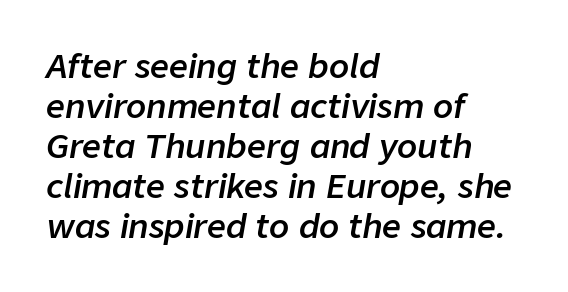
{"italic": "yes", "lean": "right", "slant_degrees": 9, "bold": "semi", "weight": "semibold", "width": "normal", "stroke_contrast": "low", "x_height": "medium", "monospaced": "no", "underline": "no", "align": "left", "line_spacing_ratio": 1.21, "letter_spacing": "normal", "letter_spacing_em": 0.0, "glyph_px": 33}
